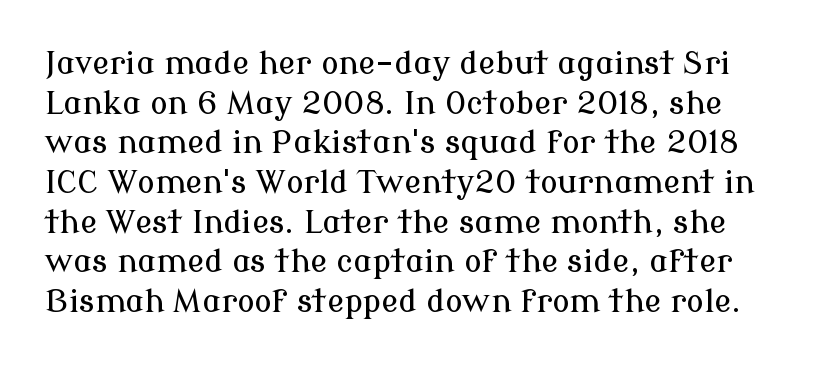
The image shows 32 px serif type, upright; set line spacing 1.24x, normal letter spacing, not underlined; low stroke contrast and a medium x-height.
